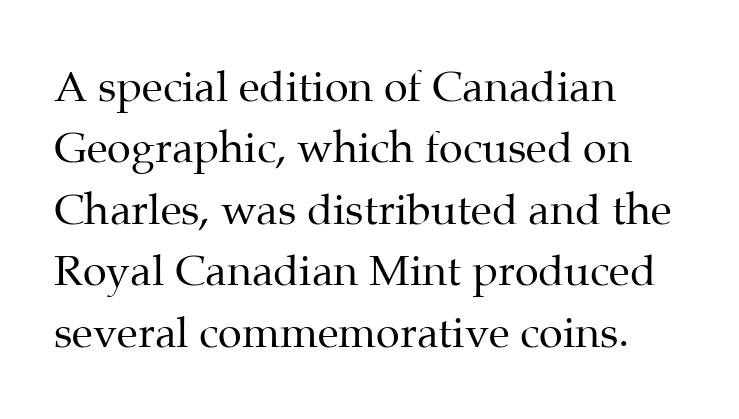
Q: Is the text bold? A: No.
Q: Is the text italic (slanted)? A: No, it is upright.
Q: Is the typeface a serif or a sans-serif typeface? A: Serif.
Q: Is the text underlined? A: No.
Q: How is the paragraph aligned? A: Left-aligned.
Q: Is the spacing between letters normal or unusually wide? A: Normal.
Q: Is the spacing between lines tight, normal or loose? A: Normal.
Q: Width (condensed, normal, or wide)? A: Normal.
Q: Stroke contrast? A: Medium.
Q: x-height? A: Medium.
Q: Monospaced? A: No.
